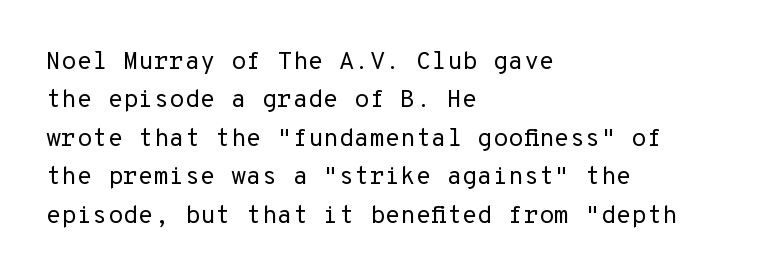
Q: Is the text bold? A: No.
Q: Is the text italic (slanted)? A: No, it is upright.
Q: Is the text underlined? A: No.
Q: How is the paragraph aligned? A: Left-aligned.
Q: Is the spacing between letters normal or unusually wide? A: Normal.
Q: Is the spacing between lines tight, normal or loose? A: Normal.
